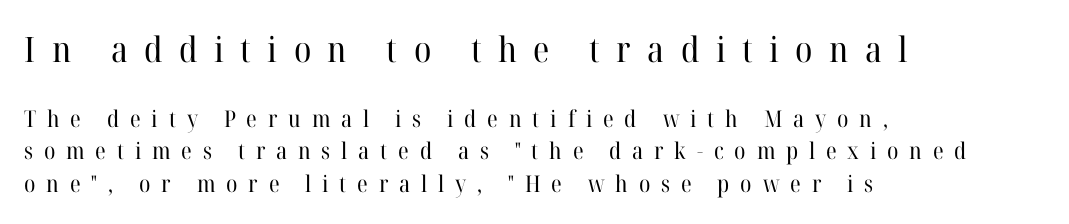
Q: Is the text bold? A: No.
Q: Is the text italic (slanted)? A: No, it is upright.
Q: Is the typeface a serif or a sans-serif typeface? A: Serif.
Q: Is the text underlined? A: No.
Q: How is the paragraph aligned? A: Left-aligned.
Q: Is the spacing between letters normal or unusually wide? A: Unusually wide.
Q: Is the spacing between lines tight, normal or loose? A: Normal.
Q: Which block of text is set in a larger size, the first (top) or the second (bottom)? A: The first (top) one.
Q: Width (condensed, normal, or wide)? A: Normal.
Q: Stroke contrast? A: High.
Q: x-height? A: Medium.
Q: Monospaced? A: No.
